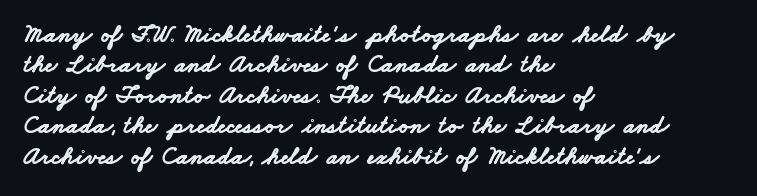
Q: Is the text bold? A: Yes.
Q: Is the text underlined? A: No.
Q: How is the paragraph aligned? A: Left-aligned.
Q: Is the spacing between letters normal or unusually wide? A: Normal.
